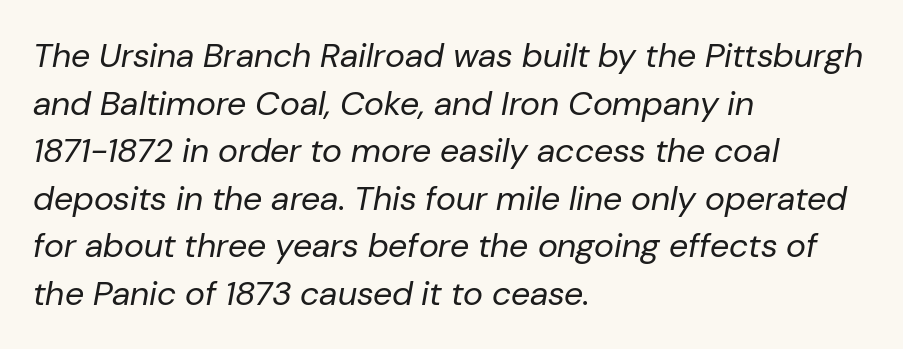
{"italic": "yes", "lean": "right", "slant_degrees": 10, "bold": "no", "weight": "regular", "width": "normal", "stroke_contrast": "low", "x_height": "medium", "monospaced": "no", "underline": "no", "align": "left", "line_spacing": "normal", "line_spacing_ratio": 1.4, "letter_spacing": "normal", "letter_spacing_em": 0.0, "glyph_px": 34}
